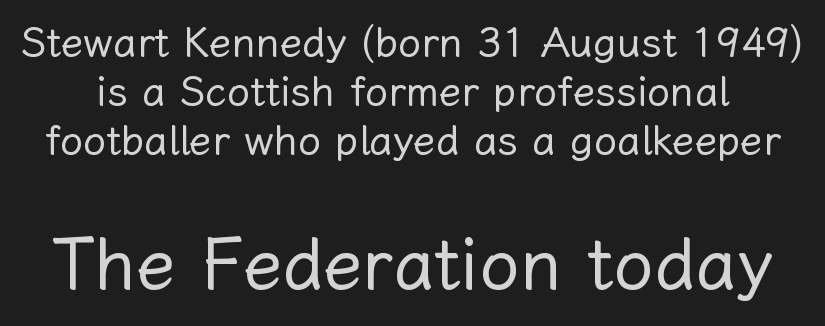
Q: Is the text bold? A: No.
Q: Is the text italic (slanted)? A: No, it is upright.
Q: Is the text underlined? A: No.
Q: Is the spacing between letters normal or unusually wide? A: Normal.
Q: Which block of text is set in a larger size, the first (top) or the second (bottom)? A: The second (bottom) one.
Q: Width (condensed, normal, or wide)? A: Normal.
Q: Stroke contrast? A: Low.
Q: x-height? A: Medium.
Q: Monospaced? A: No.
